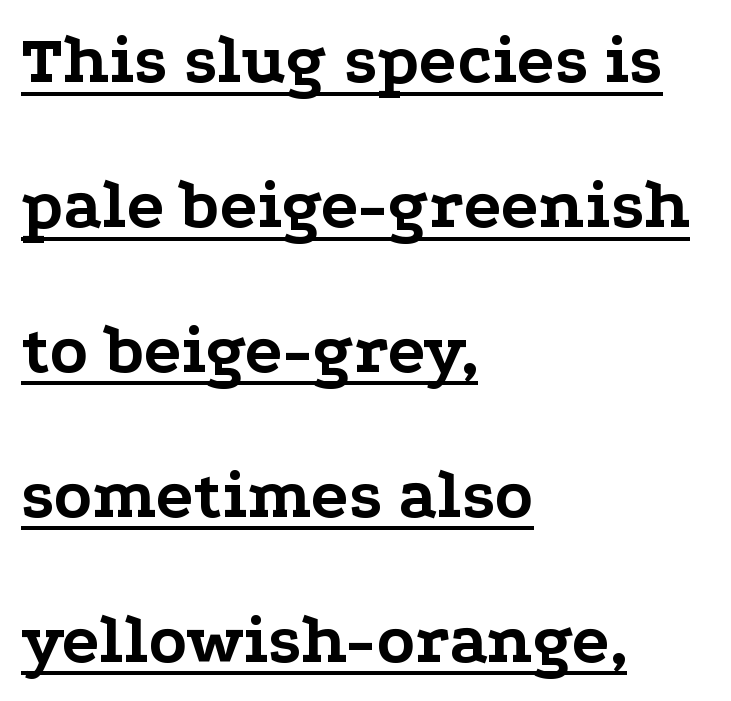
The image shows 70 px bold, wide serif type, upright; set left-aligned, loose line spacing (2.07x), normal letter spacing, underlined; low stroke contrast and a medium x-height.
